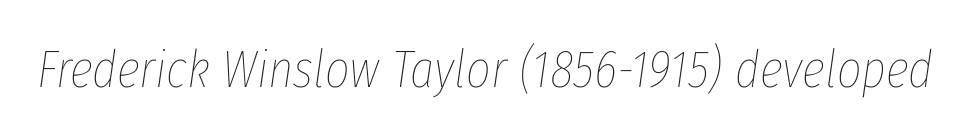
Q: Is the text bold? A: No.
Q: Is the text italic (slanted)? A: Yes, it leans right by about 8 degrees.
Q: Is the text underlined? A: No.
Q: Is the spacing between letters normal or unusually wide? A: Normal.
Q: Width (condensed, normal, or wide)? A: Condensed.
Q: Stroke contrast? A: Low.
Q: x-height? A: Medium.
Q: Monospaced? A: No.
